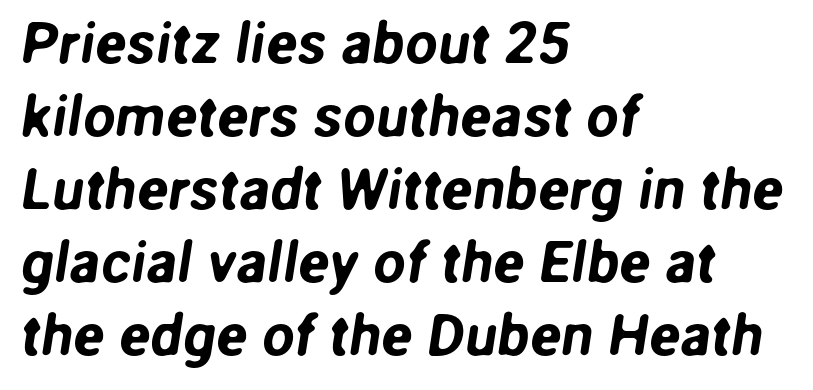
Type style note: lacks serifs. Nobody drew a line under any word here. Do the characters align in a grid? No, the font is proportional. One-word summary of the alignment: left. Evenly set lines give the paragraph a standard silhouette.
